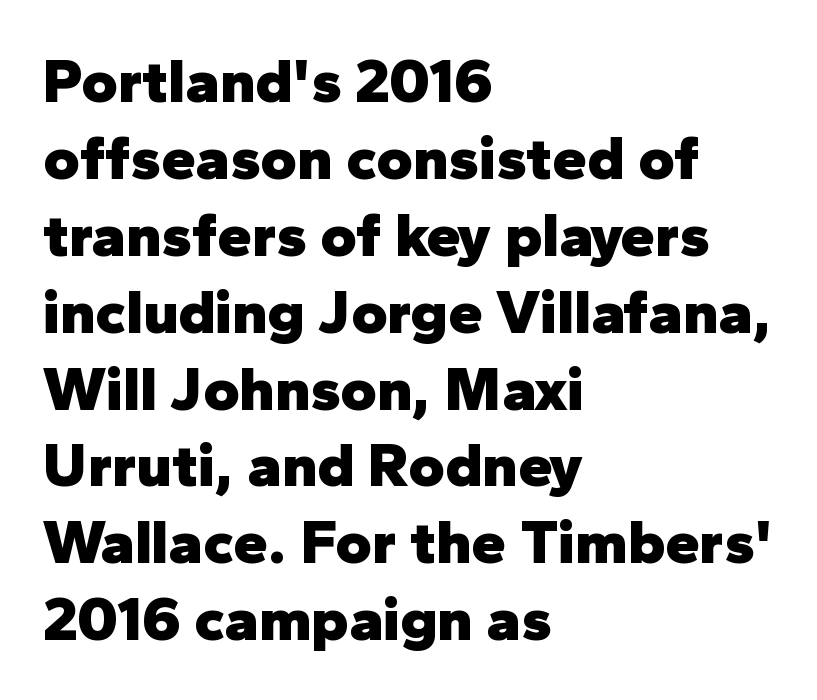
Descenders are the only things crossing below the line. Quick note: not italic, upright. These lines carry a lot of weight — the face is fully bold. These lines are rendered in a variable-pitch font. Which margin do the lines hug? The left one — the right edge is uneven.
